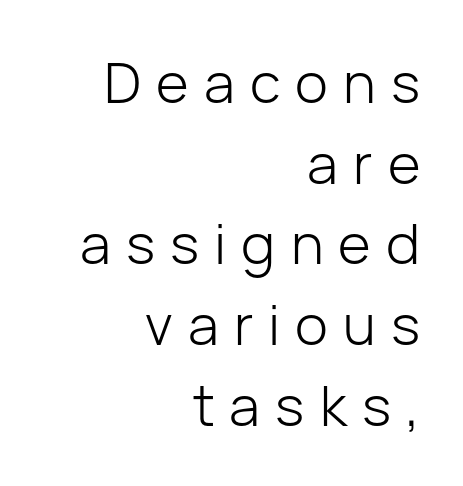
{"serif": "no", "italic": "no", "bold": "no", "weight": "light", "width": "normal", "stroke_contrast": "low", "x_height": "medium", "monospaced": "no", "underline": "no", "align": "right", "line_spacing": "normal", "line_spacing_ratio": 1.44, "letter_spacing": "wide", "letter_spacing_em": 0.27, "glyph_px": 56}
